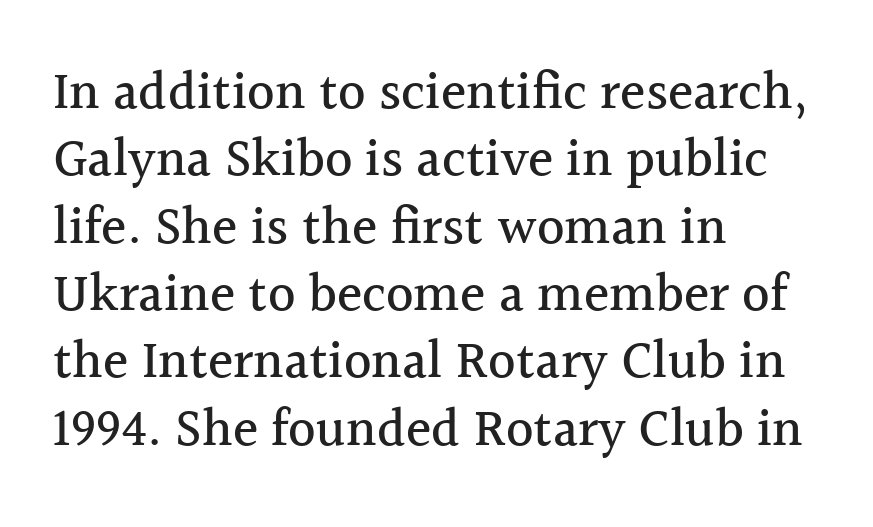
The image shows 53 px serif type, upright; set left-aligned, normal line spacing (1.27x), normal letter spacing, not underlined; a medium x-height.
